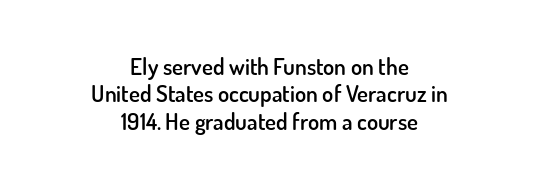
The image shows 23 px text type, upright; set centered, line spacing 1.19x, normal letter spacing, not underlined.
